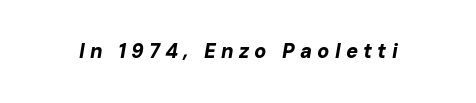
{"italic": "yes", "lean": "right", "slant_degrees": 10, "bold": "yes", "underline": "no", "letter_spacing": "wide", "letter_spacing_em": 0.26, "glyph_px": 20}
